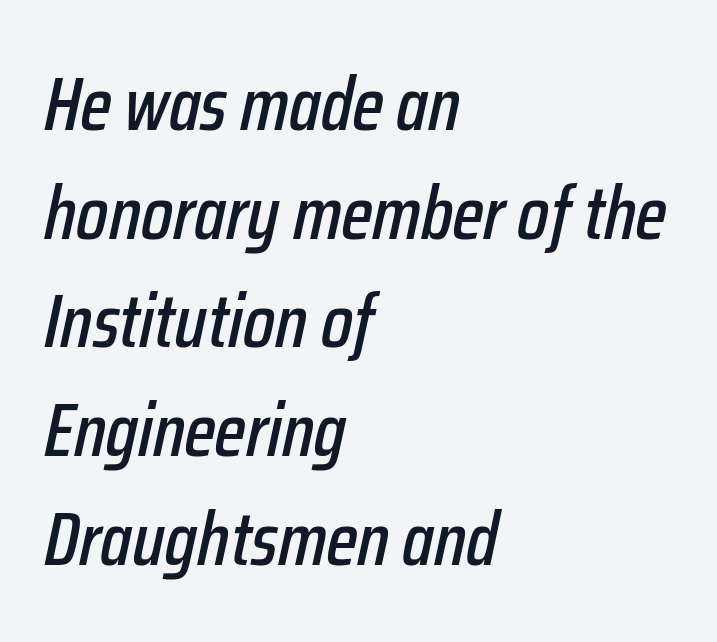
The image shows 75 px condensed type, italic (leaning right); set left-aligned, normal line spacing (1.45x), normal letter spacing, not underlined; low stroke contrast and a medium x-height.
